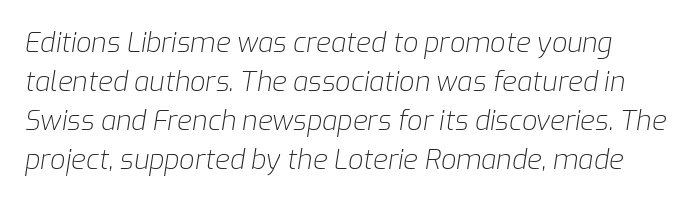
Q: Is the text bold? A: No.
Q: Is the text italic (slanted)? A: Yes, it leans right by about 9 degrees.
Q: Is the text underlined? A: No.
Q: Is the spacing between letters normal or unusually wide? A: Normal.
Q: Is the spacing between lines tight, normal or loose? A: Normal.
